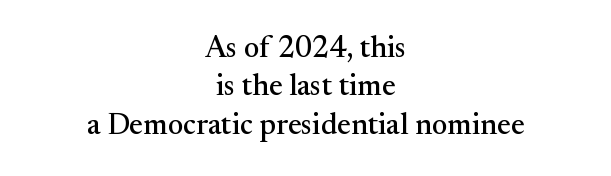
Q: Is the text italic (slanted)? A: No, it is upright.
Q: Is the typeface a serif or a sans-serif typeface? A: Serif.
Q: Is the text underlined? A: No.
Q: How is the paragraph aligned? A: Centered.
Q: Is the spacing between letters normal or unusually wide? A: Normal.
Q: Is the spacing between lines tight, normal or loose? A: Normal.
Q: Width (condensed, normal, or wide)? A: Normal.
Q: Stroke contrast? A: Medium.
Q: x-height? A: Small.
Q: Monospaced? A: No.
